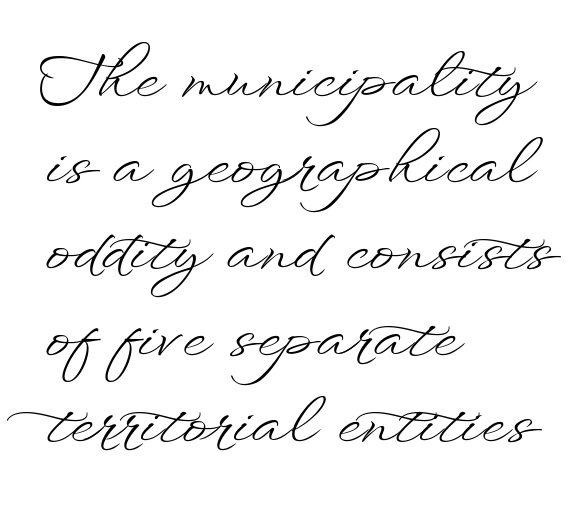
{"bold": "no", "weight": "light", "width": "wide", "stroke_contrast": "low", "x_height": "small", "monospaced": "no", "underline": "no", "align": "left", "line_spacing": "normal", "line_spacing_ratio": 1.39, "letter_spacing": "normal", "letter_spacing_em": 0.0, "glyph_px": 62}
